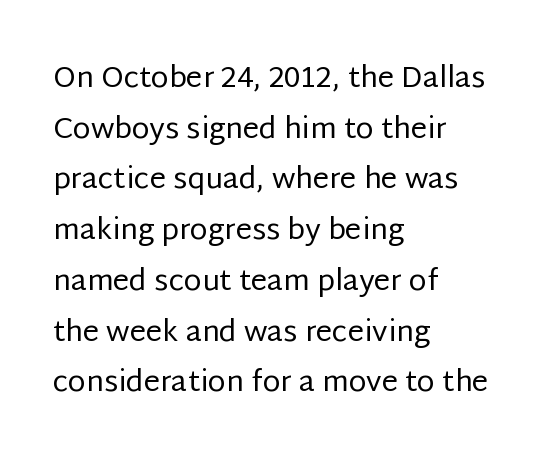
The image shows 29 px regular-weight sans-serif type, upright; set left-aligned, line spacing 1.75x, normal letter spacing, not underlined; low stroke contrast and a large x-height.
